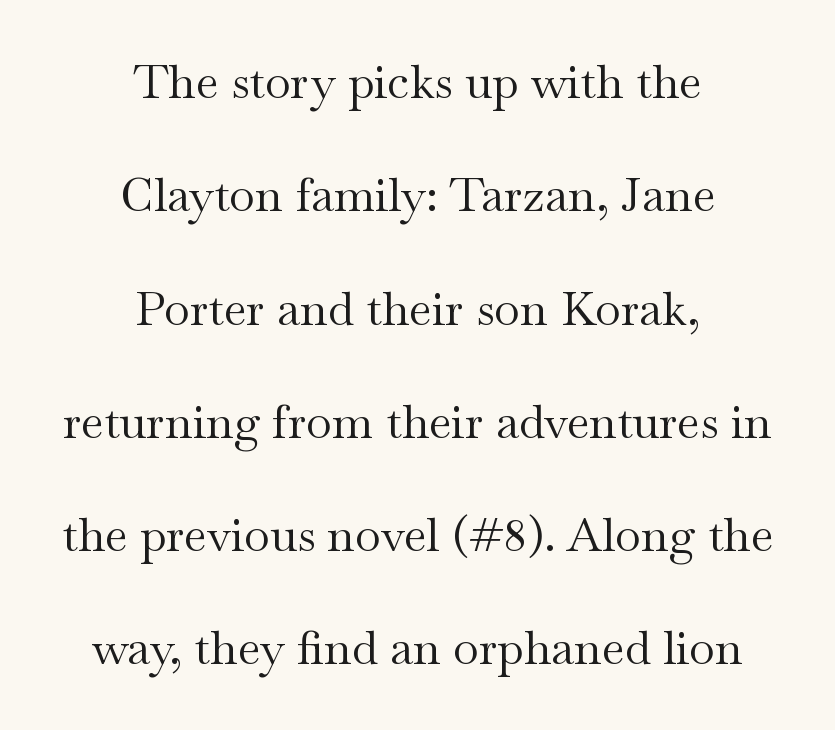
The gaps between neighbouring characters are ordinary and unremarkable. Descenders hang freely into open space. Leftover space on each line is divided equally before and after the words. Regarding leading, the lines here are spaced well apart. The passage shown is typed in a proportional face where columns would drift.
